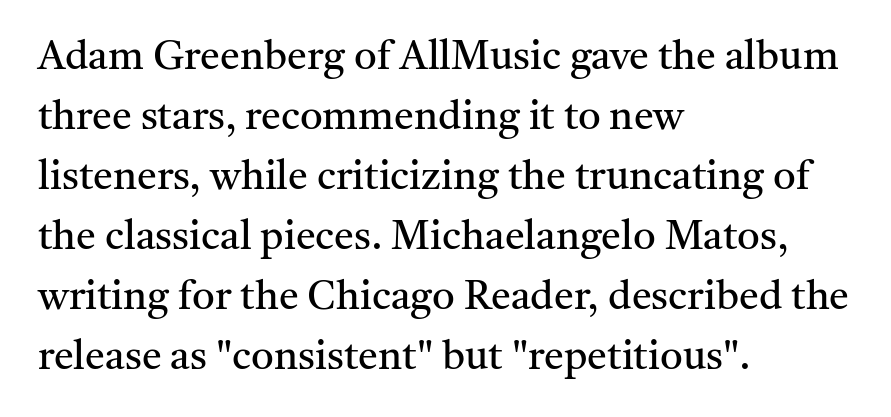
{"serif": "yes", "italic": "no", "bold": "no", "weight": "regular", "width": "normal", "stroke_contrast": "medium", "x_height": "medium", "monospaced": "no", "underline": "no", "align": "left", "line_spacing": "normal", "line_spacing_ratio": 1.5, "letter_spacing": "normal", "letter_spacing_em": 0.0, "glyph_px": 40}
